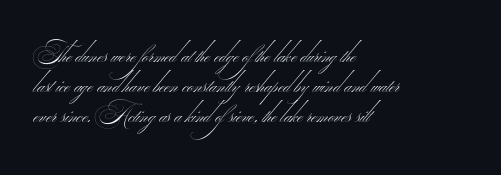
{"bold": "no", "underline": "no", "align": "left", "line_spacing": "normal", "line_spacing_ratio": 1.25, "letter_spacing": "normal", "letter_spacing_em": 0.0, "glyph_px": 24}
